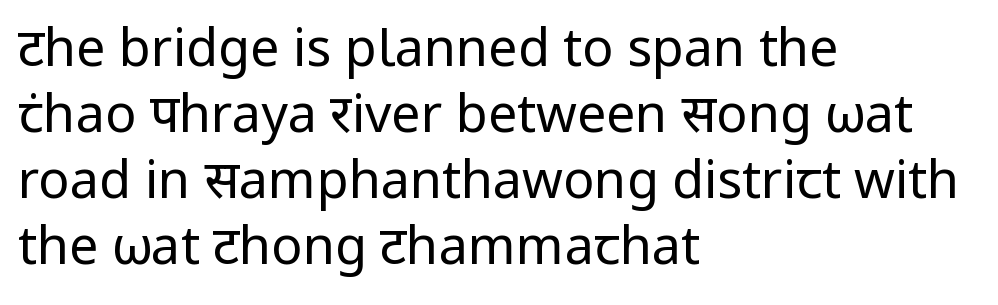
{"serif": "no", "italic": "no", "bold": "no", "weight": "regular", "width": "normal", "stroke_contrast": "low", "x_height": "medium", "monospaced": "no", "underline": "no", "align": "left", "line_spacing": "normal", "line_spacing_ratio": 1.27, "letter_spacing": "normal", "letter_spacing_em": 0.0, "glyph_px": 52}
